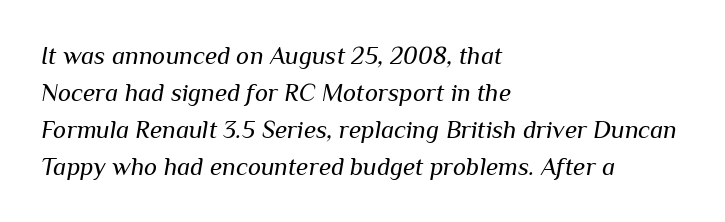
Q: Is the text bold? A: No.
Q: Is the text italic (slanted)? A: Yes, it leans right by about 10 degrees.
Q: Is the text underlined? A: No.
Q: How is the paragraph aligned? A: Left-aligned.
Q: Is the spacing between letters normal or unusually wide? A: Normal.
Q: Is the spacing between lines tight, normal or loose? A: Normal.
